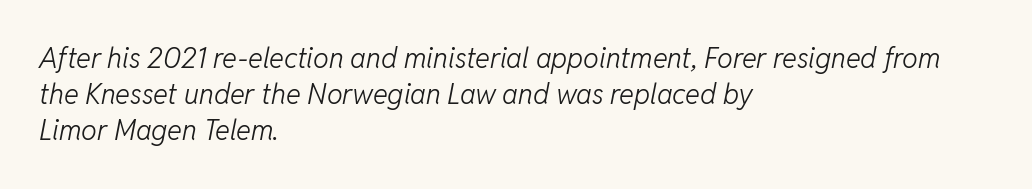
The image shows 28 px light type, italic (leaning right); set left-aligned, normal line spacing (1.29x), normal letter spacing, not underlined; low stroke contrast and a medium x-height.
